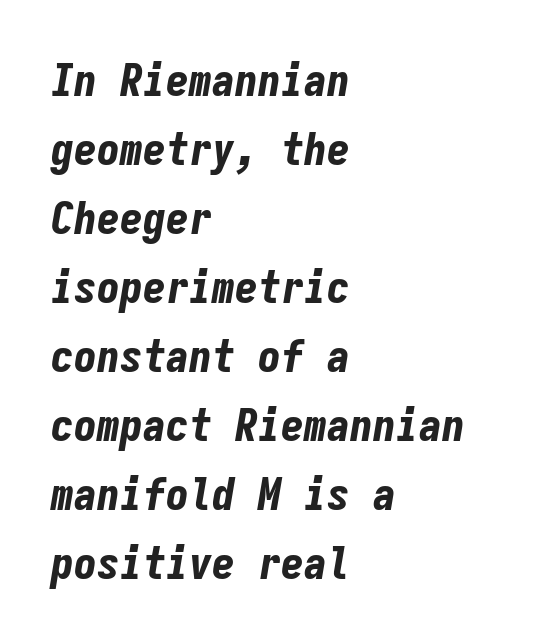
{"italic": "yes", "lean": "right", "slant_degrees": 9, "bold": "yes", "weight": "bold", "width": "condensed", "stroke_contrast": "low", "x_height": "medium", "monospaced": "yes", "underline": "no", "align": "left", "line_spacing": "normal", "line_spacing_ratio": 1.5, "letter_spacing": "normal", "letter_spacing_em": 0.0, "glyph_px": 46}
